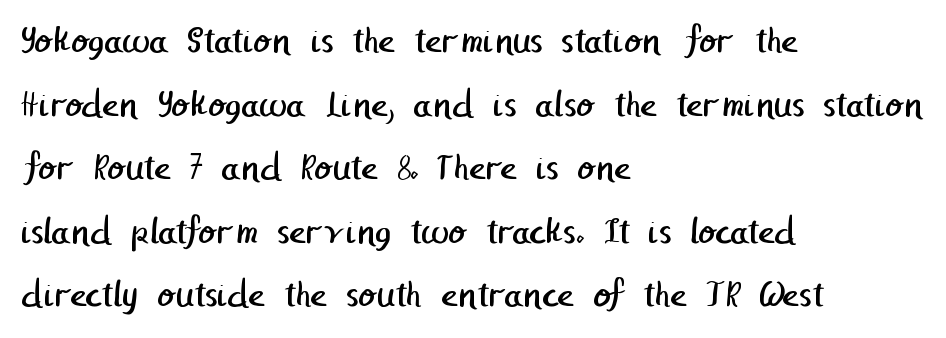
{"serif": "no", "bold": "no", "weight": "regular", "width": "normal", "stroke_contrast": "low", "x_height": "medium", "underline": "no", "align": "left", "line_spacing": "normal", "line_spacing_ratio": 1.59, "letter_spacing": "normal", "letter_spacing_em": 0.0, "glyph_px": 40}
